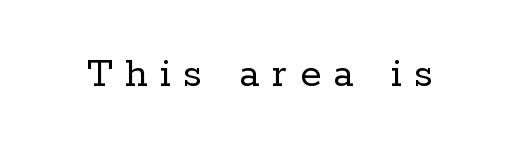
{"serif": "yes", "italic": "no", "bold": "no", "weight": "regular", "width": "normal", "stroke_contrast": "low", "x_height": "medium", "monospaced": "no", "underline": "no", "letter_spacing": "wide", "letter_spacing_em": 0.29, "glyph_px": 43}
